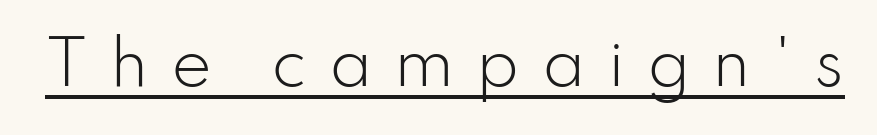
Do the letters lean? They stand straight. These lines are composed in type without serifs. Underline: present. Letters have the restrained weight of plain body copy at most. Spacing verdict: proportional, widths tailored to each character.
